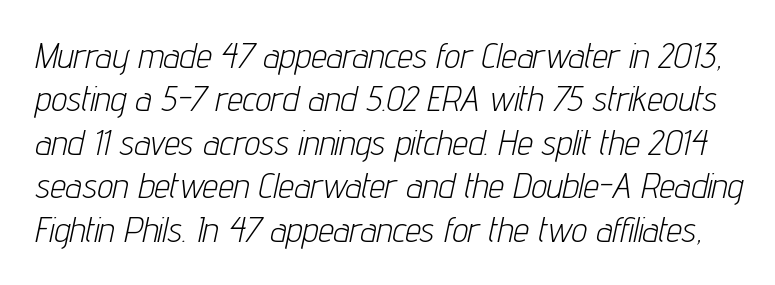
The image shows 35 px light, condensed type, italic (leaning right); set line spacing 1.24x, normal letter spacing, not underlined; low stroke contrast and a medium x-height.
